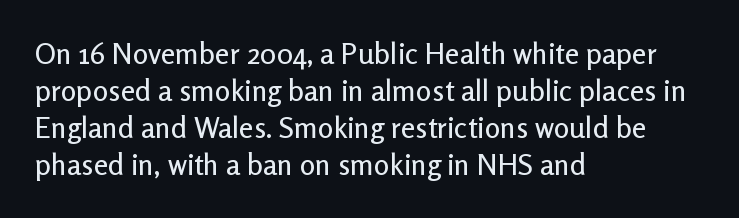
Has an underline been added? It has not. Is the letter spacing exaggerated? No — it looks like the ordinary default. Is this a fixed-width face? No — the glyphs have proportional, varying widths. It's the straight-up-and-down kind of type. Horizontally, the lines are justified to the leading edge only.
